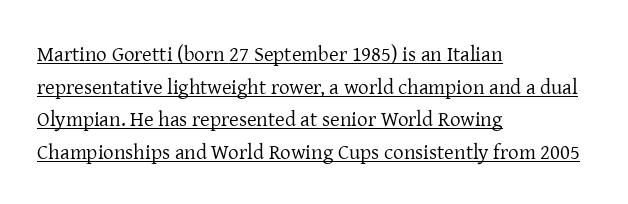
Weight: in the light-to-regular range. Italic: no, the glyphs are upright roman. Does the leading feel generous? No, just average. The line texture is even and compact thanks to regular tracking. The rendering uses the underline text-decoration. Line starts are locked; line ends wander.
